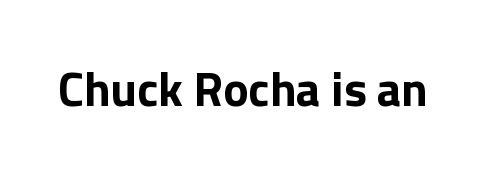
The image shows 48 px bold sans-serif type, upright; set normal letter spacing, not underlined; low stroke contrast and a medium x-height.
